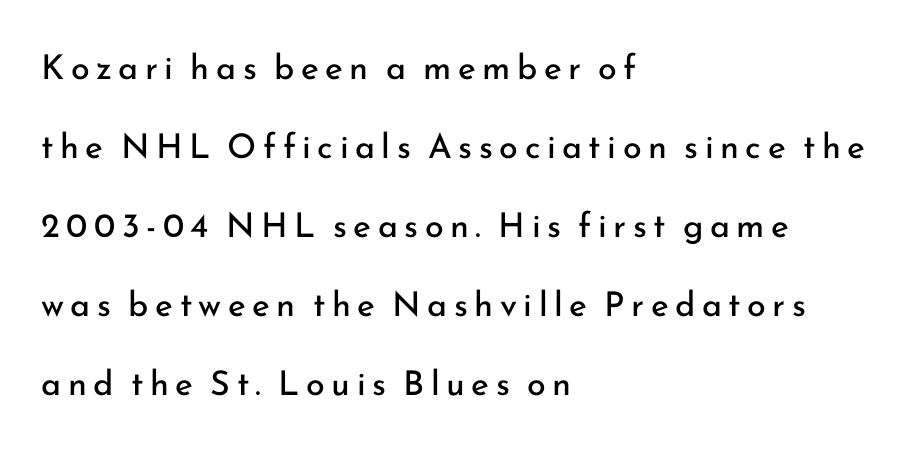
The lines are quadded left. The glyphs in this specimen are sans serif. Each letter keeps its own natural width here, so spacing adapts to shape. Interline gaps are noticeably wide in this sample.
